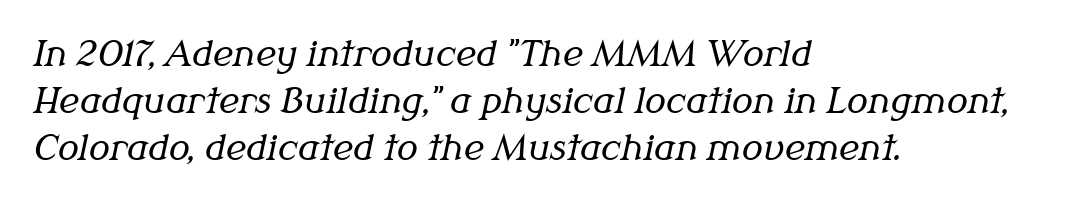
Plain, unruled lines of type. A quiet, ordinary-to-light weight characterises the typeface. Slanted lettering throughout. Compared with typical paragraphs, the rows here are spaced about the same. Small tapered or slab feet sit at the stroke ends, so this counts as serif.
